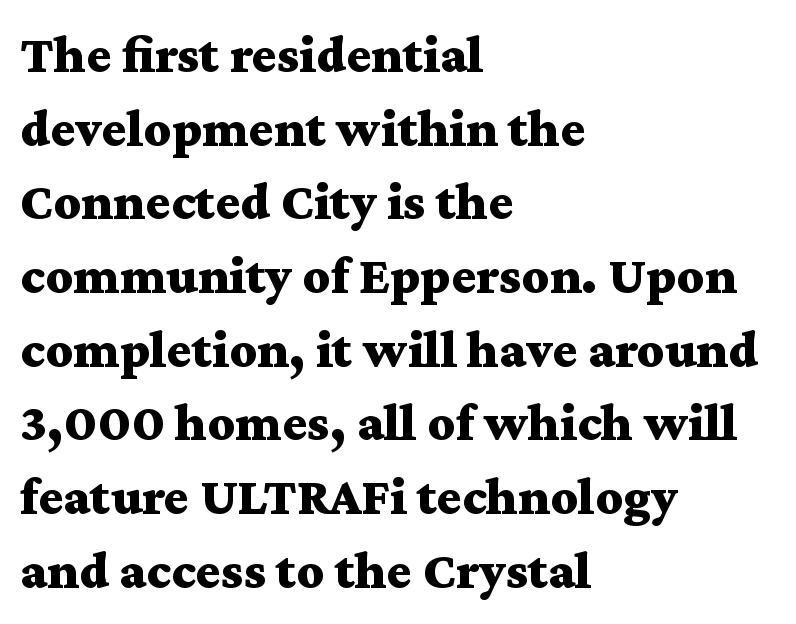
The letters advance in unequal steps, a hallmark of proportional type. Typographic density is high because the face is bold. The typography opts for an upright posture over an oblique one. Old-style or modern, the face here clearly has serifs.
